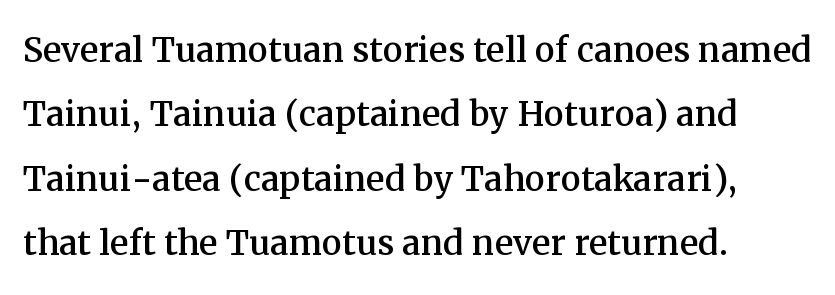
{"serif": "yes", "italic": "no", "width": "normal", "stroke_contrast": "medium", "x_height": "medium", "monospaced": "no", "underline": "no", "align": "left", "line_spacing": "normal", "line_spacing_ratio": 1.43, "letter_spacing": "normal", "letter_spacing_em": 0.0, "glyph_px": 45}
